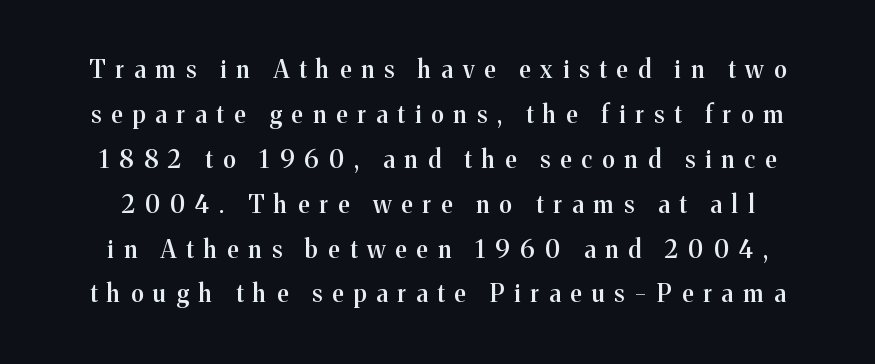
Q: Is the text bold? A: Semi-bold.
Q: Is the text italic (slanted)? A: No, it is upright.
Q: Is the text underlined? A: No.
Q: Is the spacing between letters normal or unusually wide? A: Unusually wide.
